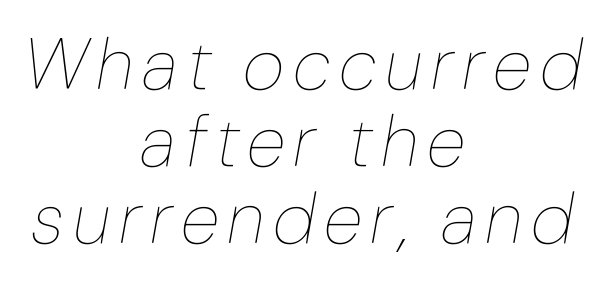
The image shows 72 px thin type, italic (leaning right); set centered, tight line spacing (1.07x), not underlined; low stroke contrast and a medium x-height.
